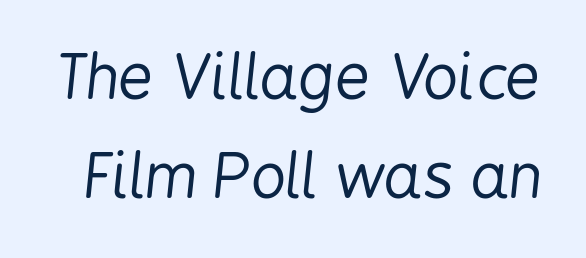
{"italic": "yes", "lean": "right", "slant_degrees": 6, "bold": "no", "weight": "regular", "width": "condensed", "stroke_contrast": "low", "x_height": "medium", "monospaced": "no", "underline": "no", "line_spacing": "normal", "line_spacing_ratio": 1.63, "letter_spacing": "normal", "letter_spacing_em": 0.0, "glyph_px": 61}
